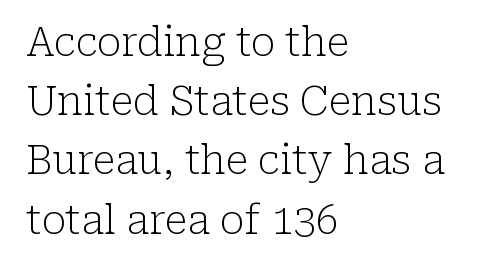
Characters remain perfectly vertical along every line. These lines are rendered in a variable-pitch font. Rule under the text: the space is simply empty. Is this a sans? No — the strokes have serifs. If you measured baseline to baseline, you'd find a middling distance. A light-to-regular cut is what we see here.
